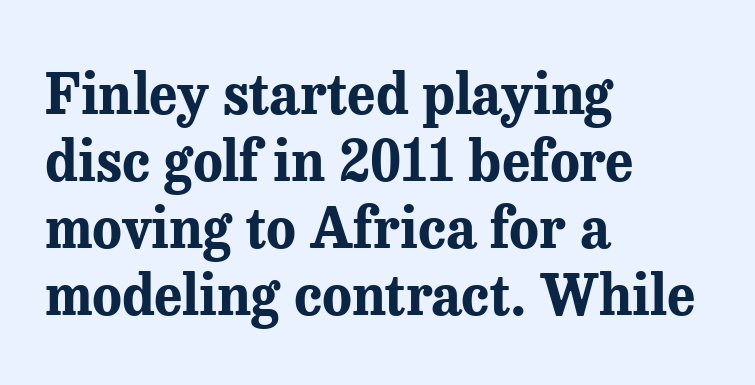
{"serif": "yes", "italic": "no", "bold": "yes", "weight": "bold", "width": "normal", "stroke_contrast": "medium", "x_height": "medium", "monospaced": "no", "underline": "no", "align": "left", "line_spacing_ratio": 1.22, "letter_spacing": "normal", "letter_spacing_em": 0.0, "glyph_px": 55}
